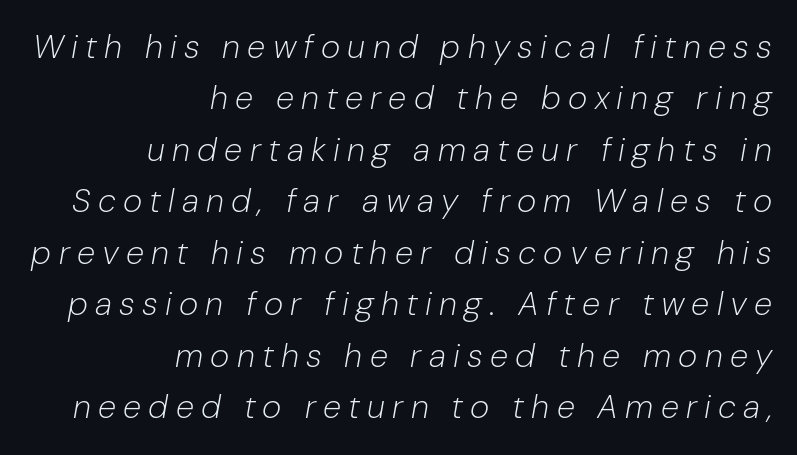
Q: Is the text bold? A: No.
Q: Is the text italic (slanted)? A: Yes, it leans right by about 10 degrees.
Q: Is the text underlined? A: No.
Q: How is the paragraph aligned? A: Right-aligned.
Q: Is the spacing between letters normal or unusually wide? A: Unusually wide.
Q: Is the spacing between lines tight, normal or loose? A: Normal.
Q: Width (condensed, normal, or wide)? A: Normal.
Q: Stroke contrast? A: Low.
Q: x-height? A: Medium.
Q: Monospaced? A: No.
